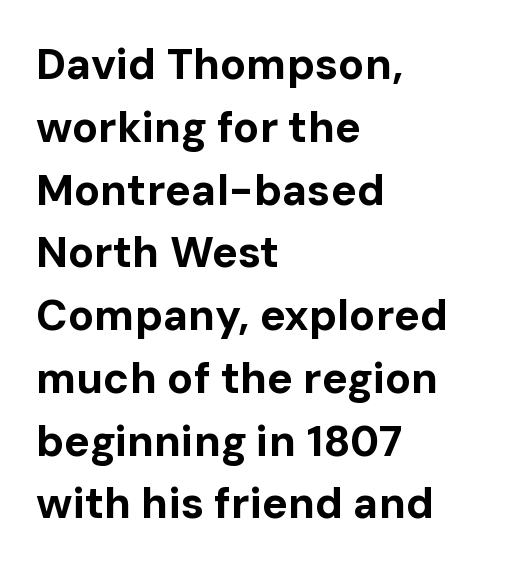
The text was rendered using a sans face with plain stroke endings. These lines were composed using upright roman letters. The designer left line spacing at the default. Look at the stroke-to-counter ratio: heavy, a bold. A classic flush-left, rag-right setting is used for this passage. Default kerning and tracking; the words read as compact shapes.
